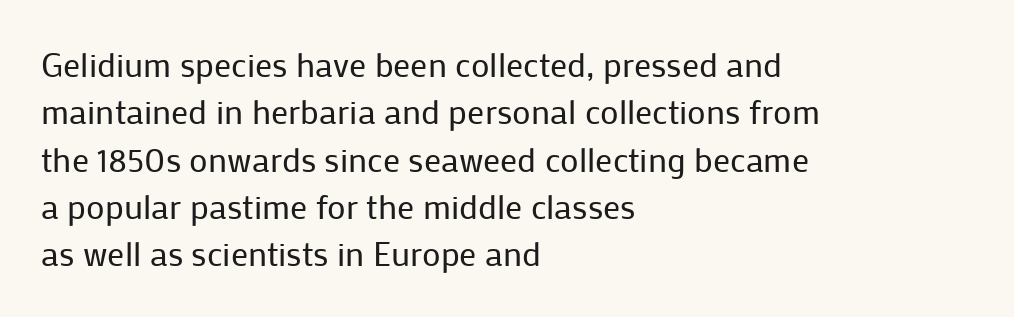
The glyphs in this specimen are sans serif. Rendered with straight, roman letterforms. Which margin do the lines hug? The left one — the right edge is uneven. Glance below the letters and you will spot only blank space.
